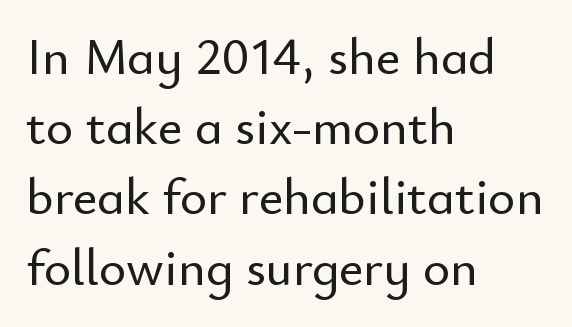
{"serif": "no", "italic": "no", "width": "normal", "stroke_contrast": "low", "x_height": "small", "monospaced": "no", "underline": "no", "align": "left", "line_spacing": "normal", "line_spacing_ratio": 1.35, "letter_spacing": "normal", "letter_spacing_em": 0.0, "glyph_px": 52}
